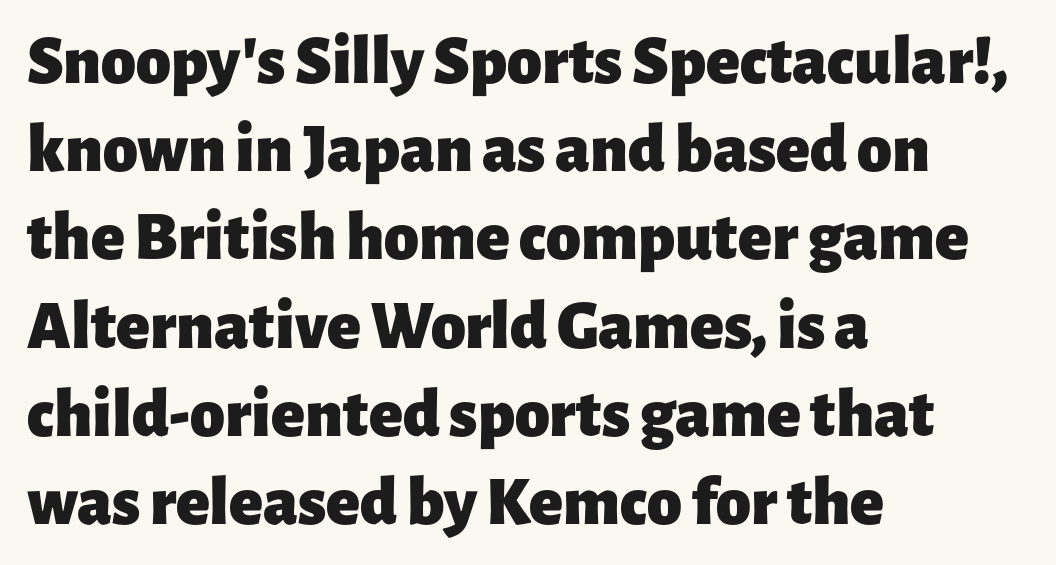
{"serif": "no", "italic": "no", "bold": "yes", "weight": "heavy", "width": "normal", "stroke_contrast": "low", "x_height": "medium", "monospaced": "no", "underline": "no", "align": "left", "line_spacing": "normal", "line_spacing_ratio": 1.26, "letter_spacing": "normal", "letter_spacing_em": 0.0, "glyph_px": 70}
